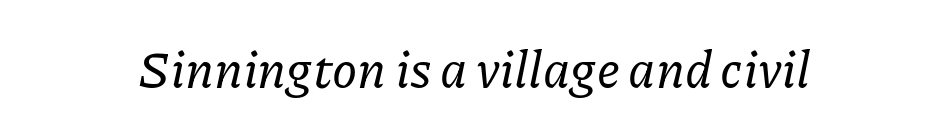
The image shows 51 px serif type, italic (leaning right); set normal letter spacing, not underlined; low stroke contrast and a medium x-height.
